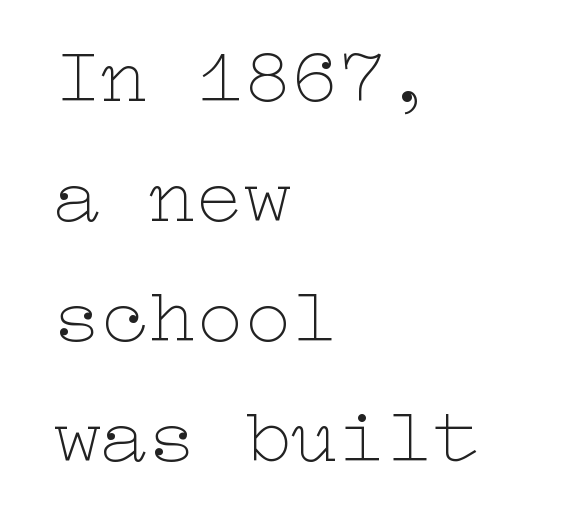
{"italic": "no", "bold": "no", "weight": "thin", "width": "wide", "stroke_contrast": "low", "x_height": "medium", "underline": "no", "align": "left", "line_spacing": "normal", "line_spacing_ratio": 1.52, "letter_spacing": "normal", "letter_spacing_em": 0.0, "glyph_px": 79}
